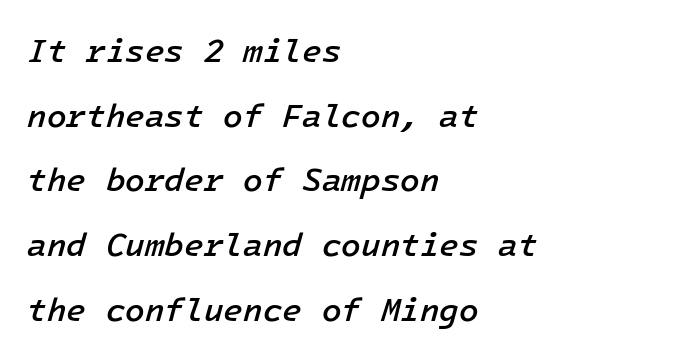
Q: Is the text bold? A: Semi-bold.
Q: Is the text italic (slanted)? A: Yes, it leans right by about 16 degrees.
Q: Is the text underlined? A: No.
Q: How is the paragraph aligned? A: Left-aligned.
Q: Is the spacing between letters normal or unusually wide? A: Normal.
Q: Is the spacing between lines tight, normal or loose? A: Loose.
Q: Width (condensed, normal, or wide)? A: Normal.
Q: Stroke contrast? A: Low.
Q: x-height? A: Medium.
